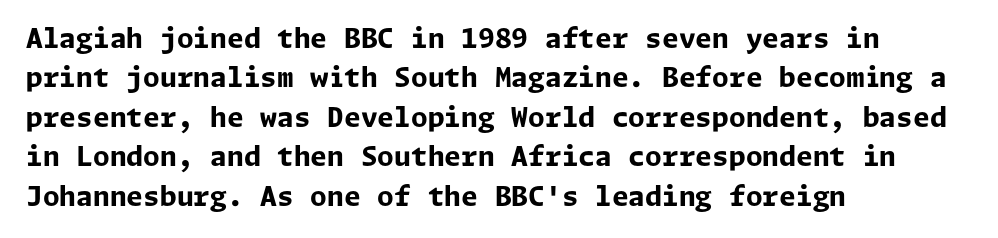
The image shows 27 px bold type, upright; set left-aligned, normal line spacing (1.46x), normal letter spacing, not underlined.
